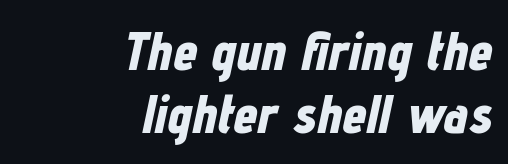
The image shows 54 px bold, condensed type, italic (leaning right); set right-aligned, line spacing 1.16x, normal letter spacing, not underlined; low stroke contrast and a medium x-height.
